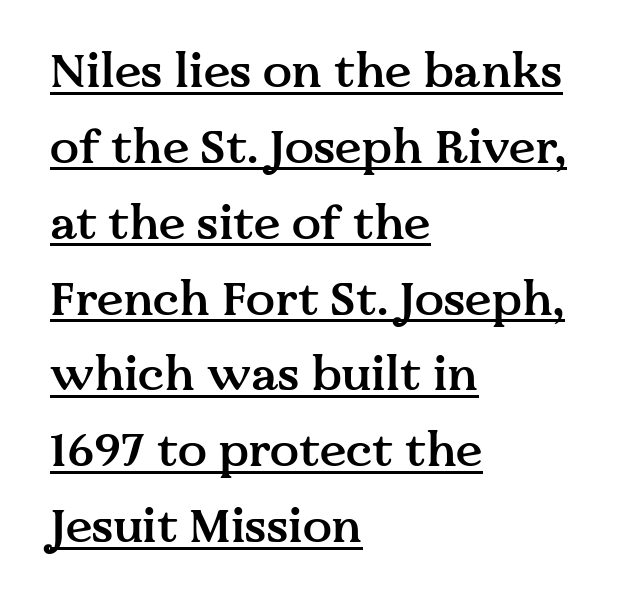
{"serif": "yes", "italic": "no", "bold": "semi", "weight": "semibold", "width": "normal", "stroke_contrast": "medium", "x_height": "medium", "monospaced": "no", "underline": "yes", "align": "left", "line_spacing": "normal", "line_spacing_ratio": 1.58, "letter_spacing": "normal", "letter_spacing_em": 0.0, "glyph_px": 48}
